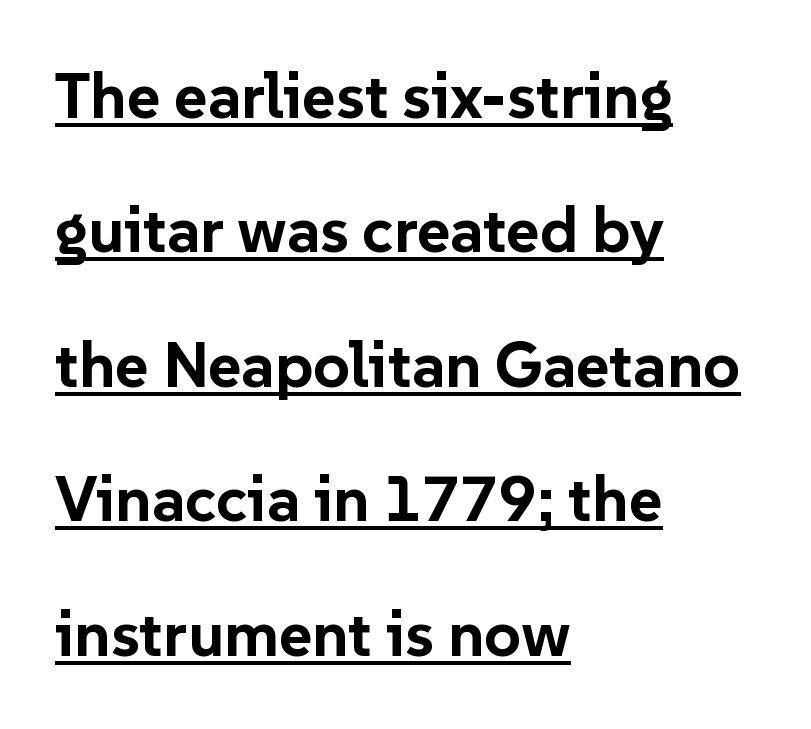
The characters look thick and weighty, a clear bold. The sample's only ornament is a line tracing under the words. The passage shown stacks its lines with a broad gap. Layout note: lines flush left.
